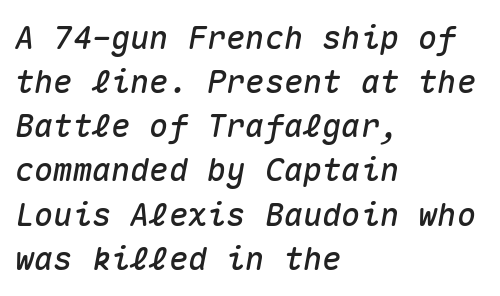
The image shows 32 px text type, italic (leaning right), monospaced; set left-aligned, normal line spacing (1.38x), normal letter spacing, not underlined; medium stroke contrast and a medium x-height.
